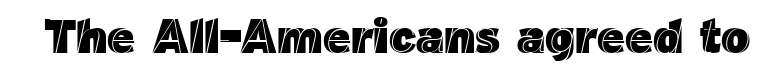
Q: Is the text italic (slanted)? A: No, it is upright.
Q: Is the text underlined? A: No.
Q: Is the spacing between letters normal or unusually wide? A: Normal.
Q: Width (condensed, normal, or wide)? A: Normal.
Q: x-height? A: Medium.
Q: Monospaced? A: No.
